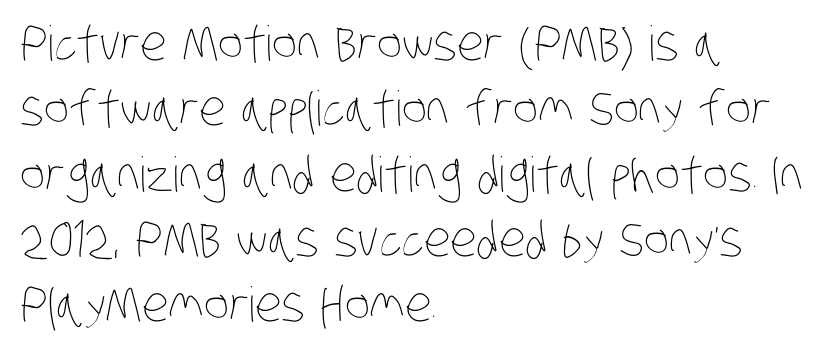
The image shows 48 px thin, condensed type; set left-aligned, normal line spacing (1.36x), normal letter spacing, not underlined; low stroke contrast and a large x-height.
